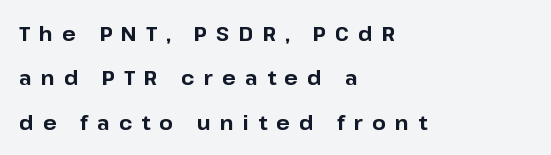
{"italic": "no", "bold": "yes", "underline": "no", "align": "left", "line_spacing": "loose", "line_spacing_ratio": 2.22, "letter_spacing": "wide", "letter_spacing_em": 0.46, "glyph_px": 20}
